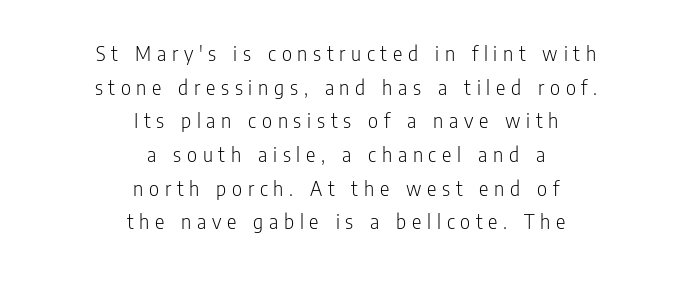
The image shows 22 px text type, upright; set centered, normal line spacing (1.53x), unusually wide letter spacing (+0.26 em), not underlined.
